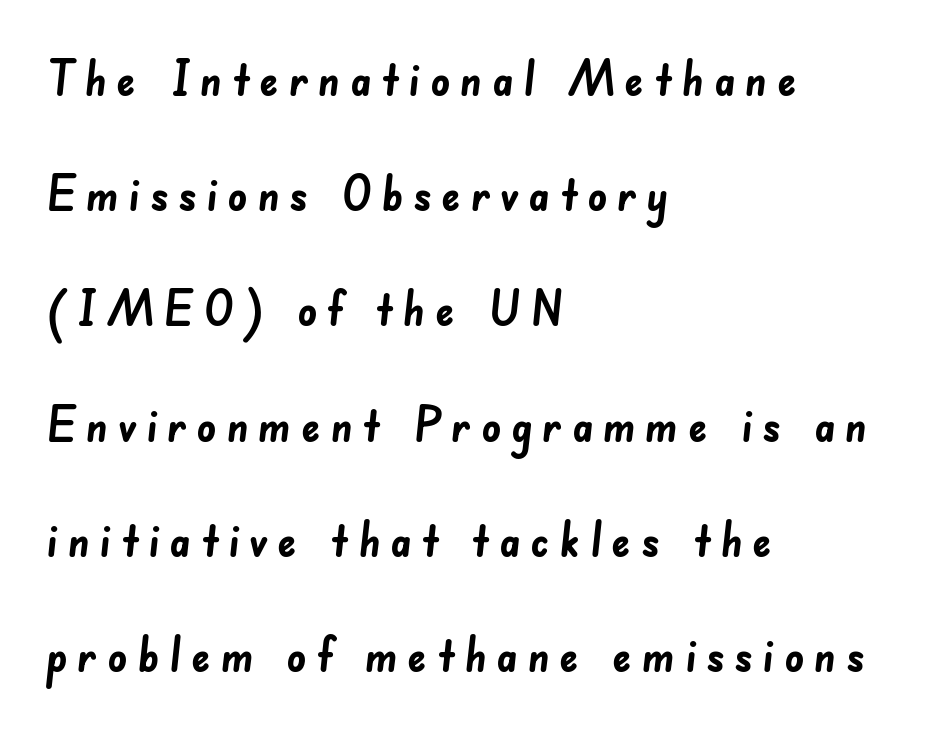
Q: Is the text bold? A: Yes.
Q: Is the typeface a serif or a sans-serif typeface? A: Sans-serif.
Q: Is the text underlined? A: No.
Q: How is the paragraph aligned? A: Left-aligned.
Q: Is the spacing between letters normal or unusually wide? A: Unusually wide.
Q: Is the spacing between lines tight, normal or loose? A: Loose.
Q: Width (condensed, normal, or wide)? A: Normal.
Q: Stroke contrast? A: Low.
Q: x-height? A: Small.
Q: Monospaced? A: No.
